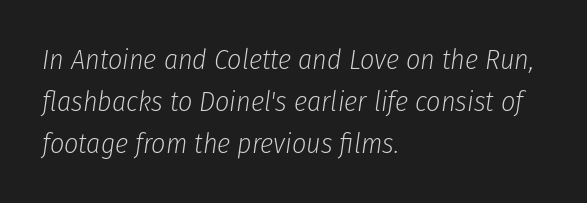
{"italic": "yes", "lean": "right", "slant_degrees": 8, "bold": "no", "weight": "light", "width": "condensed", "stroke_contrast": "low", "x_height": "medium", "monospaced": "no", "underline": "no", "align": "left", "line_spacing": "normal", "line_spacing_ratio": 1.5, "letter_spacing": "normal", "letter_spacing_em": 0.0, "glyph_px": 28}
